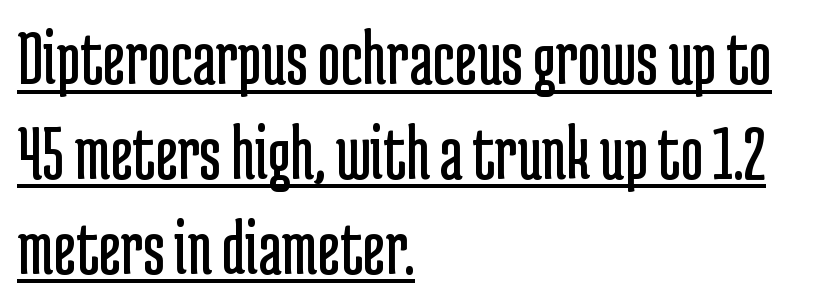
{"serif": "no", "italic": "no", "bold": "no", "weight": "regular", "width": "condensed", "stroke_contrast": "low", "x_height": "medium", "monospaced": "no", "underline": "yes", "align": "left", "line_spacing_ratio": 1.2, "letter_spacing": "normal", "letter_spacing_em": 0.0, "glyph_px": 79}
